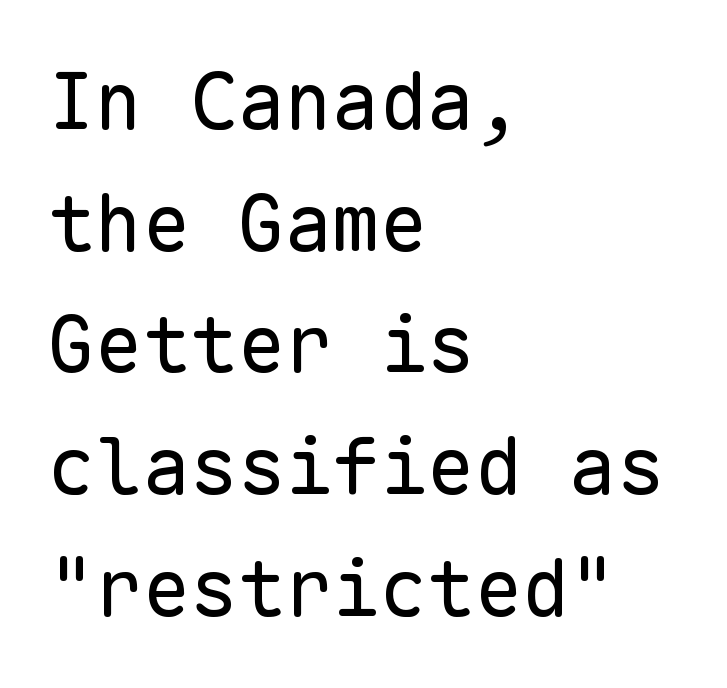
Q: Is the text bold? A: No.
Q: Is the text italic (slanted)? A: No, it is upright.
Q: Is the typeface a serif or a sans-serif typeface? A: Sans-serif.
Q: Is the text underlined? A: No.
Q: How is the paragraph aligned? A: Left-aligned.
Q: Is the spacing between letters normal or unusually wide? A: Normal.
Q: Is the spacing between lines tight, normal or loose? A: Normal.
Q: Width (condensed, normal, or wide)? A: Normal.
Q: Stroke contrast? A: Low.
Q: x-height? A: Medium.
Q: Monospaced? A: Yes.
